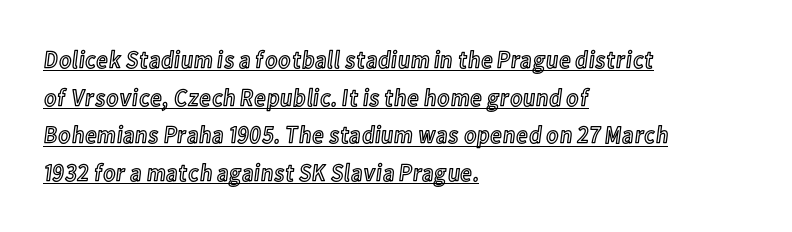
Q: Is the text italic (slanted)? A: Yes.
Q: Is the text underlined? A: Yes.
Q: How is the paragraph aligned? A: Left-aligned.
Q: Is the spacing between letters normal or unusually wide? A: Normal.
Q: Is the spacing between lines tight, normal or loose? A: Normal.
